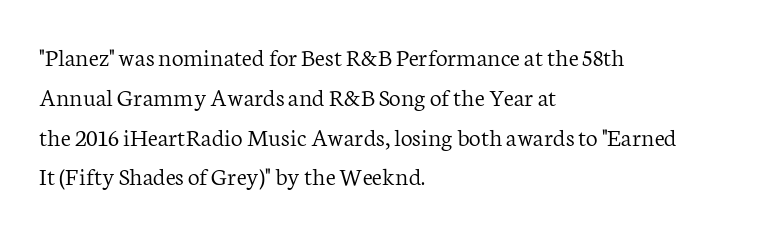
The image shows 26 px text type, upright; set left-aligned, normal line spacing (1.53x), normal letter spacing, not underlined.
